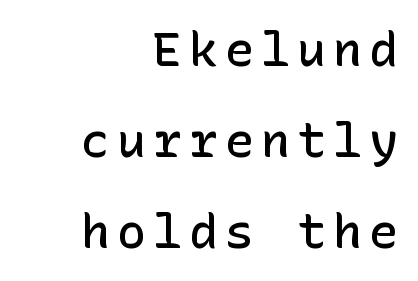
The area under the type is left untouched. The lines are spread far apart with generous leading. What weight is shown? A semibold, between regular and bold. If you drew a ruler down the right edge, every line would touch it. The typography opts for an upright posture over an oblique one.
